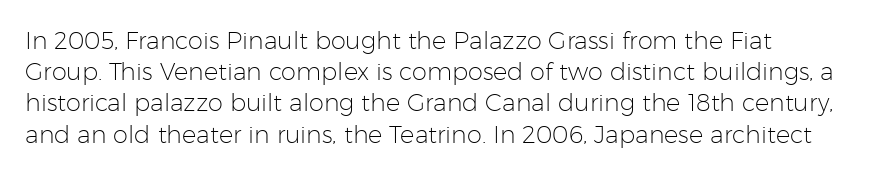
Q: Is the text bold? A: No.
Q: Is the text italic (slanted)? A: No, it is upright.
Q: Is the text underlined? A: No.
Q: Is the spacing between letters normal or unusually wide? A: Normal.
Q: Is the spacing between lines tight, normal or loose? A: Normal.
